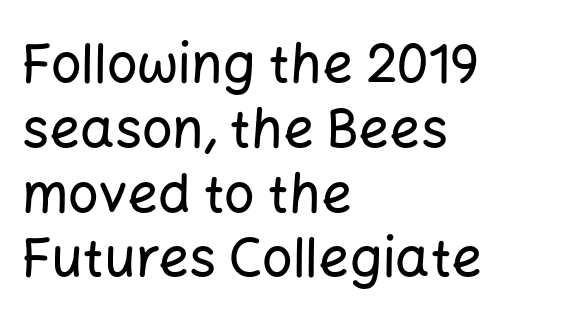
The image shows 54 px sans-serif type, upright; set left-aligned, line spacing 1.2x, normal letter spacing, not underlined; low stroke contrast and a medium x-height.
